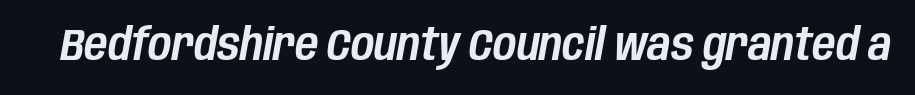
{"italic": "yes", "lean": "right", "slant_degrees": 10, "width": "condensed", "stroke_contrast": "low", "x_height": "large", "monospaced": "no", "underline": "no", "letter_spacing": "normal", "letter_spacing_em": 0.0, "glyph_px": 45}
